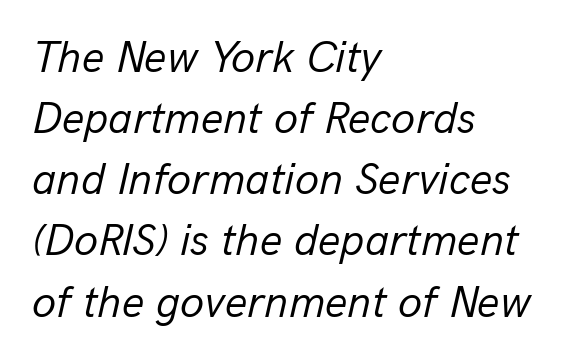
{"italic": "yes", "lean": "right", "slant_degrees": 13, "bold": "no", "weight": "regular", "width": "normal", "stroke_contrast": "low", "x_height": "medium", "monospaced": "no", "underline": "no", "align": "left", "line_spacing": "normal", "line_spacing_ratio": 1.39, "letter_spacing": "normal", "letter_spacing_em": 0.0, "glyph_px": 44}
